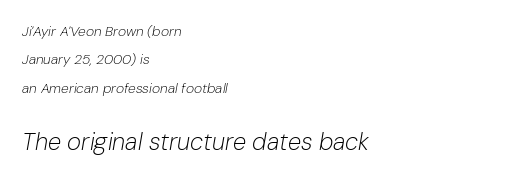
{"italic": "yes", "lean": "right", "slant_degrees": 10, "bold": "no", "underline": "no", "align": "left", "line_spacing": "loose", "line_spacing_ratio": 2.02, "letter_spacing": "normal", "letter_spacing_em": 0.0, "larger_block": "second", "size_ratio": 1.71, "glyph_px": 24}
